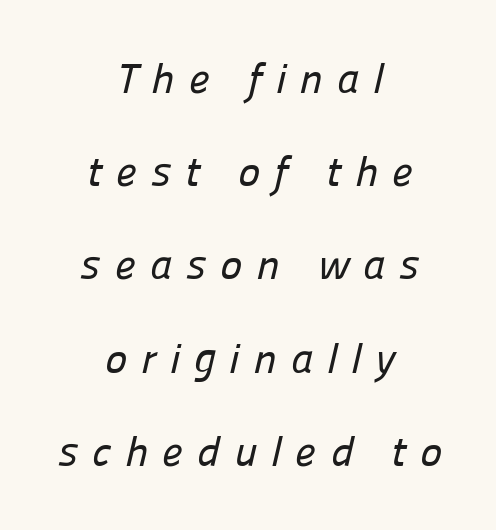
The image shows 42 px sans-serif type; set centered, loose line spacing (2.22x), unusually wide letter spacing (+0.33 em), not underlined; low stroke contrast and a medium x-height.
